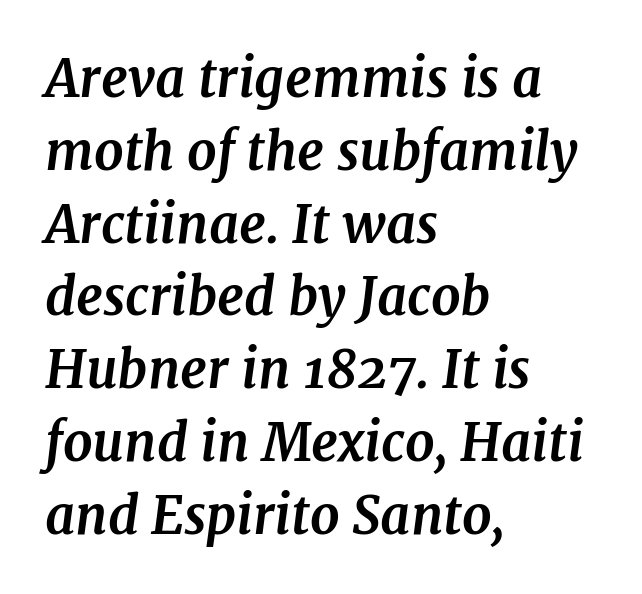
The image shows 52 px bold serif type, italic (leaning right); set left-aligned, normal line spacing (1.4x), normal letter spacing, not underlined; medium stroke contrast and a medium x-height.
